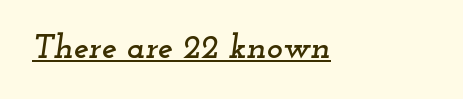
The face used here is seriffed, in the tradition of book romans. You could not count columns in this text — the font is proportionally spaced. Has an underline been added? It has. Emphasis-style slanted type is in use. In terms of letterspacing, this is plain default setting. Visually the block forms a straight wall on the left and a jagged coastline on the right.
